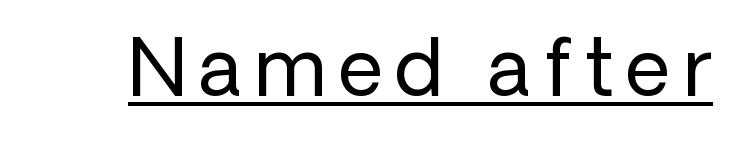
{"serif": "no", "italic": "no", "bold": "no", "weight": "regular", "width": "normal", "stroke_contrast": "low", "x_height": "medium", "monospaced": "no", "underline": "yes", "glyph_px": 78}
